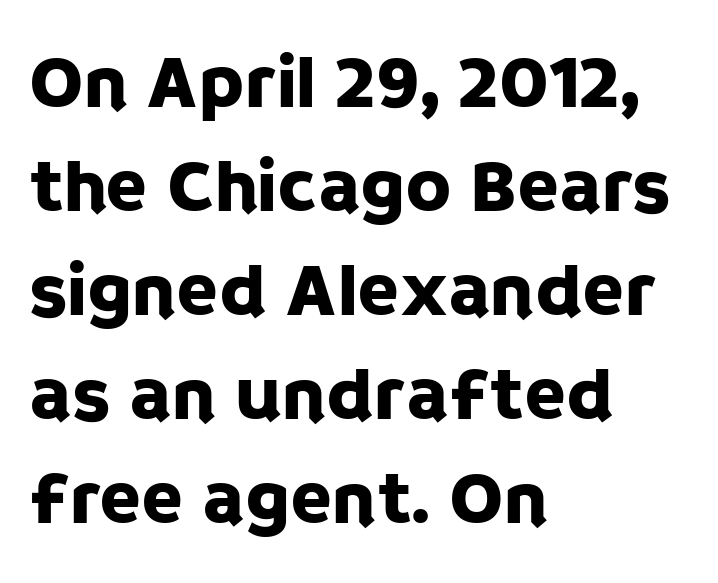
The type family on display is of the sans-serif kind. Students, observe: this is what conventionally led text looks like. Letters rest on an invisible, unmarked baseline. Proportional: the letters do not fall into vertical columns. Is the letter spacing exaggerated? No — it looks like the ordinary default.
